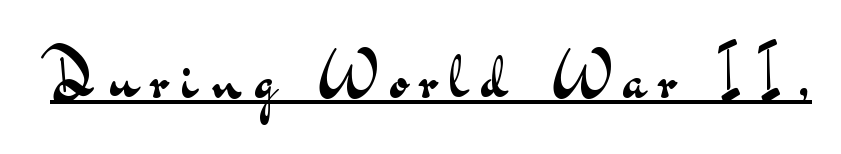
Weight: not bold — regular or lighter. Students, note that the glyphs here are deliberately spaced far apart. Varying glyph widths throughout — classic text-font behaviour.
